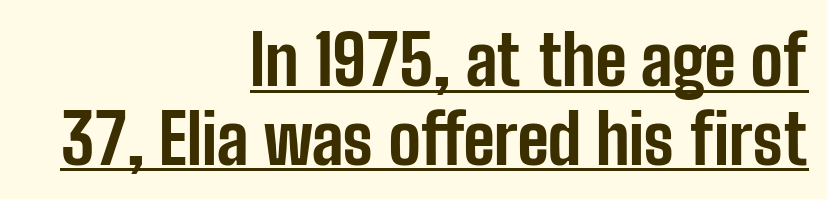
Stroke thickness is high; the sample reads as a true bold. Nothing sits at the stroke ends, so this counts as sans-serif. The words here are underlined. Each word holds together tightly as a unit, with standard inter-letter gaps.
